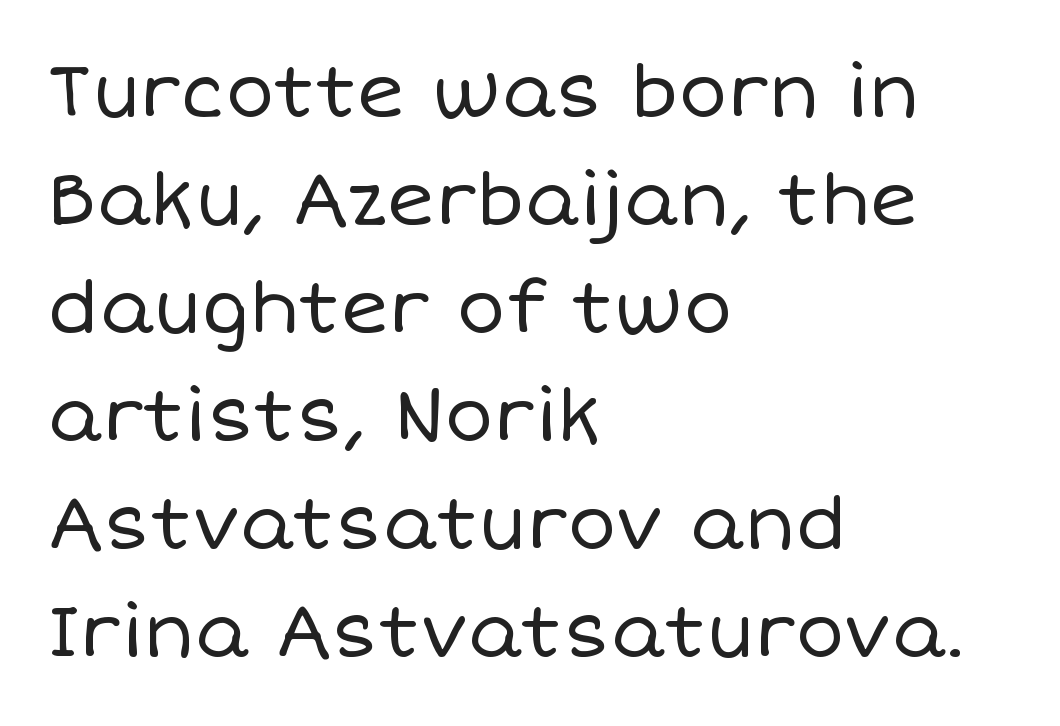
The image shows 73 px regular-weight type, upright; set left-aligned, normal line spacing (1.48x), normal letter spacing, not underlined; low stroke contrast and a large x-height.
